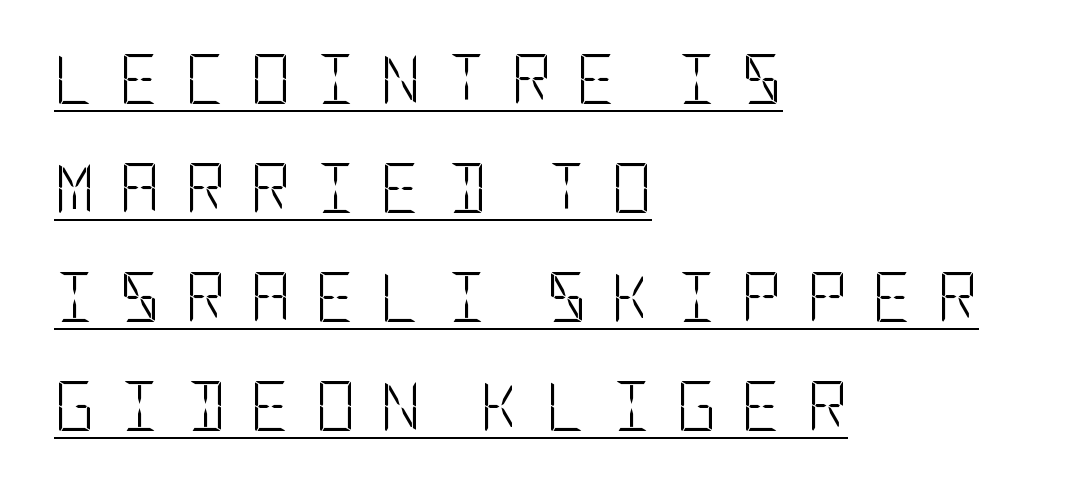
Q: Is the text bold? A: No.
Q: Is the text italic (slanted)? A: No, it is upright.
Q: Is the typeface a serif or a sans-serif typeface? A: Sans-serif.
Q: Is the text underlined? A: Yes.
Q: How is the paragraph aligned? A: Left-aligned.
Q: Is the spacing between letters normal or unusually wide? A: Unusually wide.
Q: Is the spacing between lines tight, normal or loose? A: Loose.
Q: Width (condensed, normal, or wide)? A: Condensed.
Q: Stroke contrast? A: Low.
Q: x-height? A: Large.
